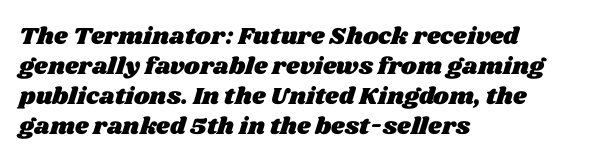
The image shows 24 px text type; set left-aligned, normal line spacing (1.25x), normal letter spacing, not underlined.
